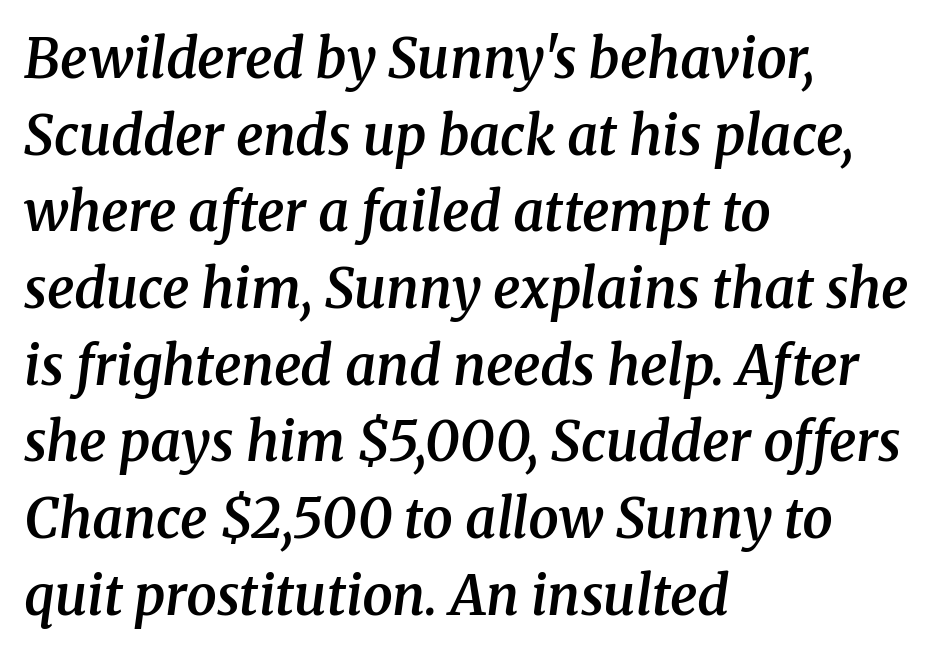
The image shows 54 px semibold serif type, italic (leaning right); set left-aligned, normal line spacing (1.42x), normal letter spacing, not underlined; medium stroke contrast and a medium x-height.
